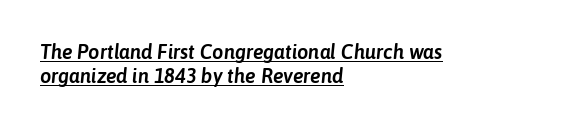
Spacing between characters is what you'd get straight out of the box. Short and long lines alike share a common starting point at left. Yep, that's italic — everything's leaning. The specimen includes a rule beneath the text block's lines.
